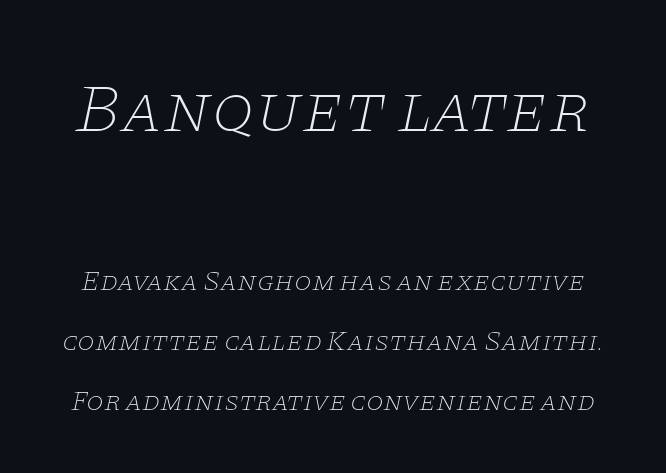
Q: Is the text bold? A: No.
Q: Is the text italic (slanted)? A: Yes, it leans right by about 11 degrees.
Q: Is the typeface a serif or a sans-serif typeface? A: Serif.
Q: Is the text underlined? A: No.
Q: Is the spacing between letters normal or unusually wide? A: Normal.
Q: Is the spacing between lines tight, normal or loose? A: Loose.
Q: Which block of text is set in a larger size, the first (top) or the second (bottom)? A: The first (top) one.
Q: Width (condensed, normal, or wide)? A: Wide.
Q: Stroke contrast? A: Low.
Q: x-height? A: Large.
Q: Monospaced? A: No.
